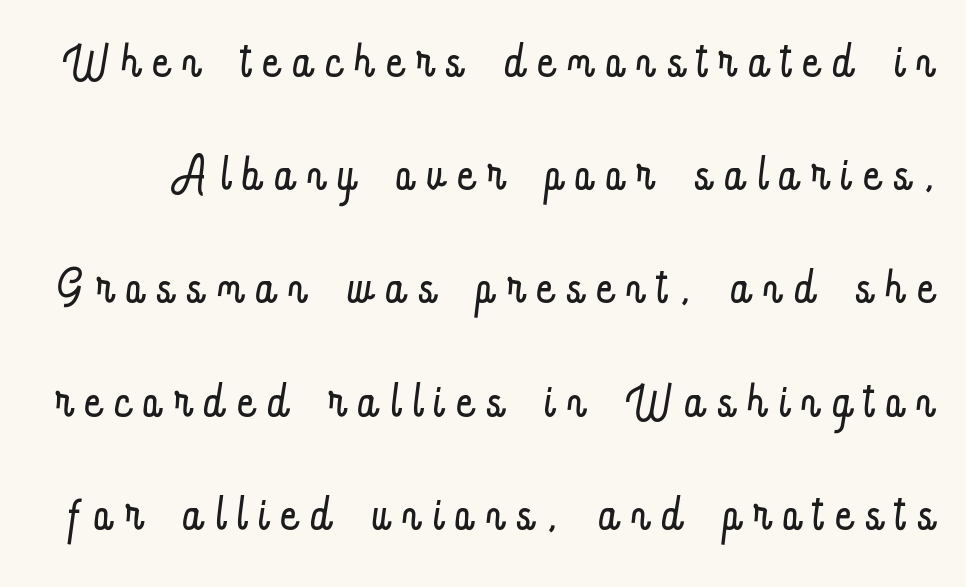
Q: Is the text bold? A: No.
Q: Is the text underlined? A: No.
Q: Is the spacing between letters normal or unusually wide? A: Unusually wide.
Q: Is the spacing between lines tight, normal or loose? A: Normal.
Q: Width (condensed, normal, or wide)? A: Condensed.
Q: Stroke contrast? A: Low.
Q: x-height? A: Small.
Q: Monospaced? A: No.
